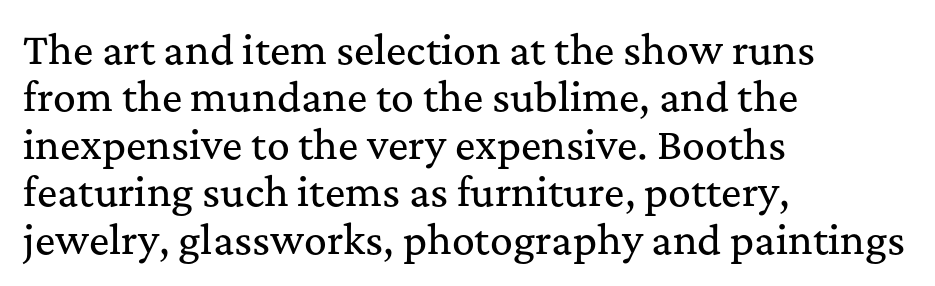
{"serif": "yes", "italic": "no", "width": "normal", "stroke_contrast": "medium", "x_height": "medium", "monospaced": "no", "underline": "no", "align": "left", "line_spacing": "normal", "line_spacing_ratio": 1.25, "letter_spacing": "normal", "letter_spacing_em": 0.0, "glyph_px": 38}
